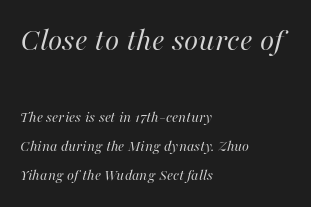
{"italic": "yes", "lean": "right", "slant_degrees": 16, "bold": "no", "weight": "regular", "width": "normal", "stroke_contrast": "high", "x_height": "medium", "monospaced": "no", "underline": "no", "align": "left", "line_spacing_ratio": 1.83, "letter_spacing": "normal", "letter_spacing_em": 0.0, "larger_block": "first", "size_ratio": 2.06, "glyph_px": 33}
